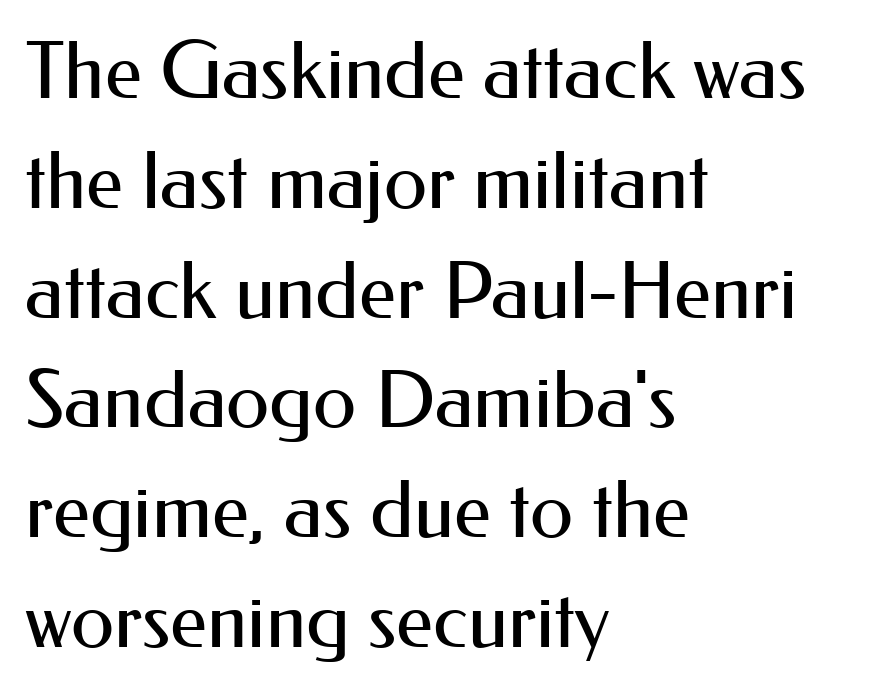
{"serif": "no", "italic": "no", "bold": "no", "weight": "regular", "width": "normal", "stroke_contrast": "medium", "x_height": "small", "monospaced": "no", "underline": "no", "align": "left", "line_spacing": "normal", "line_spacing_ratio": 1.39, "letter_spacing": "normal", "letter_spacing_em": 0.0, "glyph_px": 79}
